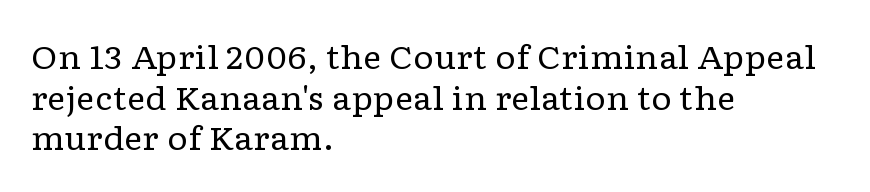
{"serif": "yes", "italic": "no", "bold": "no", "weight": "regular", "width": "wide", "stroke_contrast": "low", "x_height": "medium", "monospaced": "no", "underline": "no", "align": "left", "line_spacing": "normal", "line_spacing_ratio": 1.27, "letter_spacing": "normal", "letter_spacing_em": 0.0, "glyph_px": 32}
